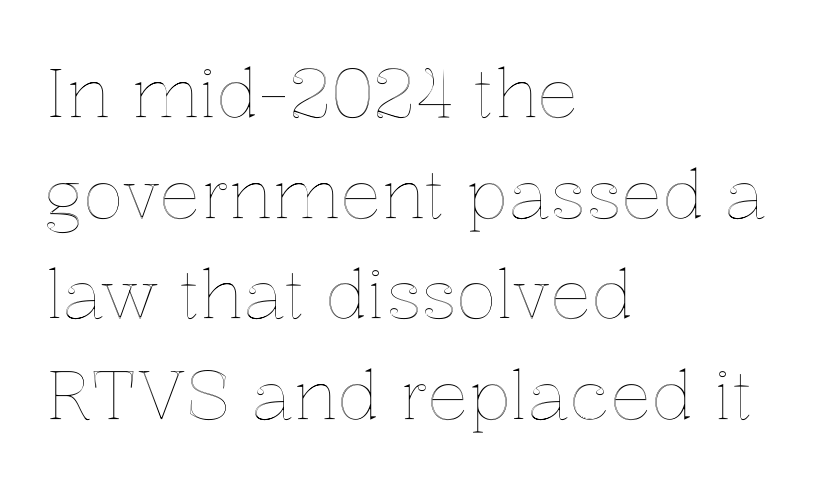
{"italic": "no", "width": "normal", "x_height": "medium", "monospaced": "no", "underline": "no", "align": "left", "line_spacing": "normal", "line_spacing_ratio": 1.48, "letter_spacing": "normal", "letter_spacing_em": 0.0, "glyph_px": 68}
